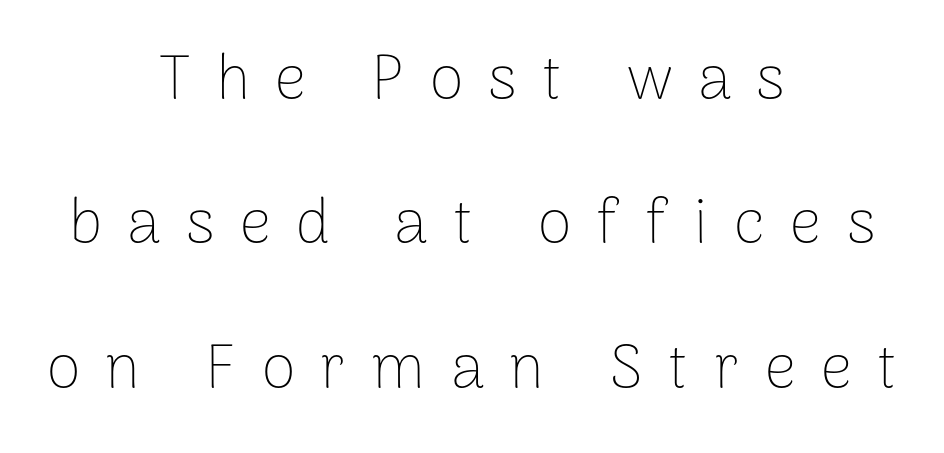
The image shows 62 px thin sans-serif type, upright; set centered, loose line spacing (2.33x), unusually wide letter spacing (+0.41 em), not underlined; low stroke contrast and a medium x-height.
